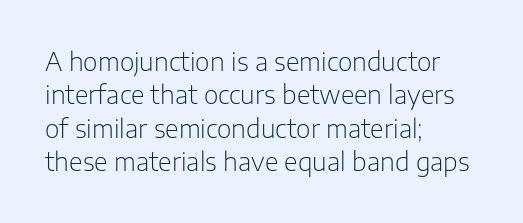
Notice how the stems are strictly vertical — no italics here. Clear beneath every line of the passage. Compared with typical paragraphs, the rows here are spaced about the same. The letters look calm and open, with moderate or lighter stems. Spacing between characters is what you'd get straight out of the box.
